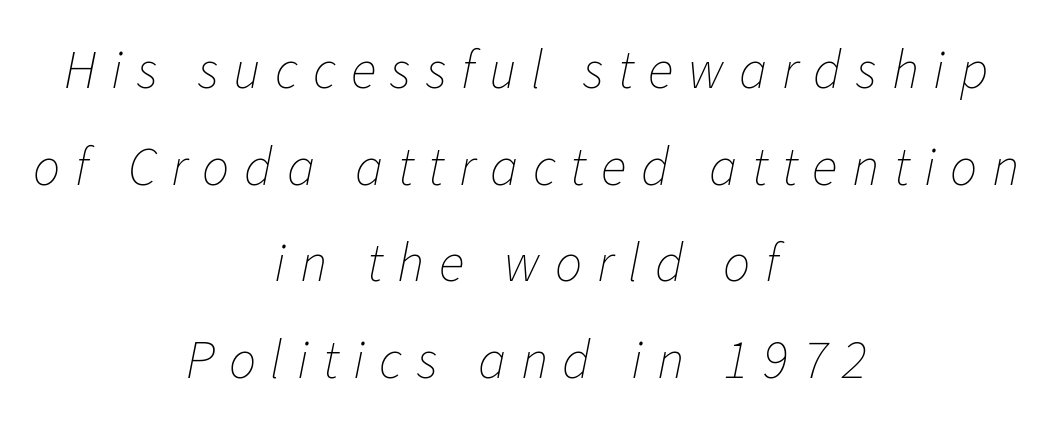
Q: Is the text bold? A: No.
Q: Is the text italic (slanted)? A: Yes, it leans right by about 11 degrees.
Q: Is the text underlined? A: No.
Q: How is the paragraph aligned? A: Centered.
Q: Is the spacing between letters normal or unusually wide? A: Unusually wide.
Q: Width (condensed, normal, or wide)? A: Normal.
Q: Stroke contrast? A: Low.
Q: x-height? A: Medium.
Q: Monospaced? A: No.
